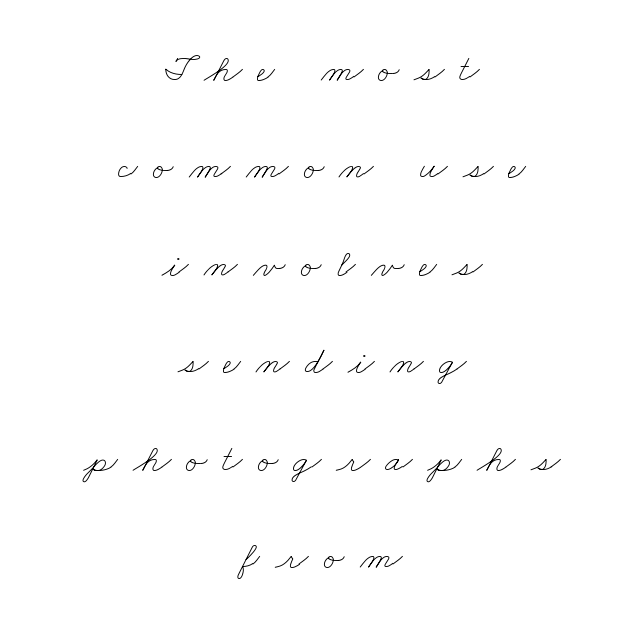
The image shows 39 px thin, wide type; set centered, loose line spacing (2.5x), unusually wide letter spacing (+0.39 em), not underlined; low stroke contrast and a small x-height.
